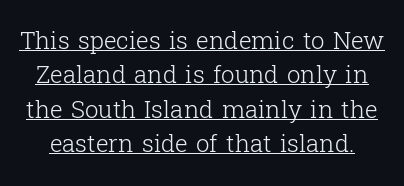
Check the space under the baseline: a stroke is drawn there. Stems here are at most as thick as an everyday book face. Ascenders rise straight up at ninety degrees. These lines sit exactly where default settings would place them. The line texture is even and compact thanks to regular tracking.
